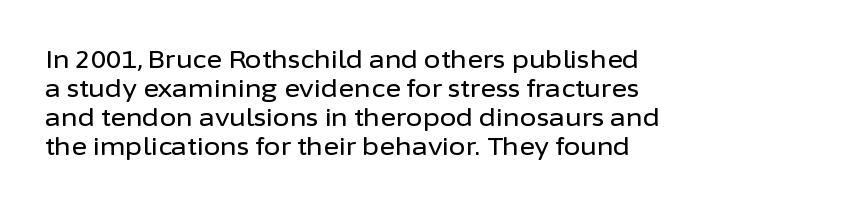
Q: Is the text italic (slanted)? A: No, it is upright.
Q: Is the text underlined? A: No.
Q: How is the paragraph aligned? A: Left-aligned.
Q: Is the spacing between letters normal or unusually wide? A: Normal.
